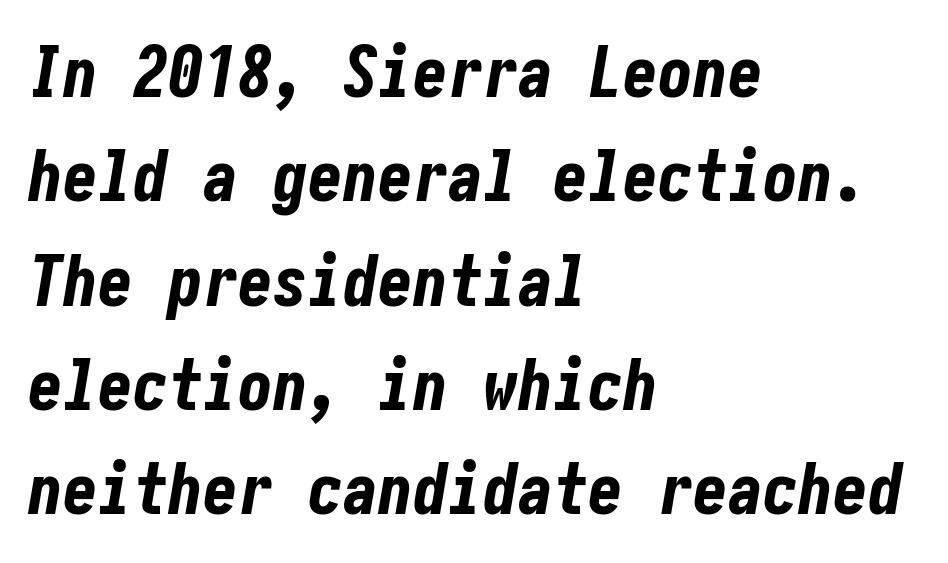
The image shows 70 px bold, condensed type, italic (leaning right); set left-aligned, normal line spacing (1.49x), normal letter spacing, not underlined; low stroke contrast and a medium x-height.
